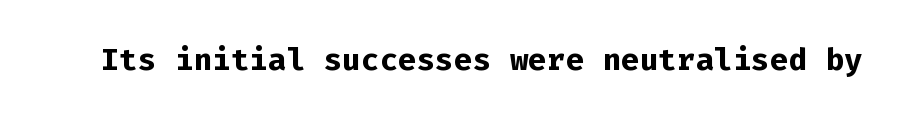
Heavy-handed strokes throughout: this text is bold. Tracking value appears to be zero — textbook default spacing. Only glyphs here, with clear space below each row. Is this a fixed-width face? Yes — each glyph sits in an identical cell. The font family rendered here belongs to the sans-serif group. Designer's note — italics off, roman on.
